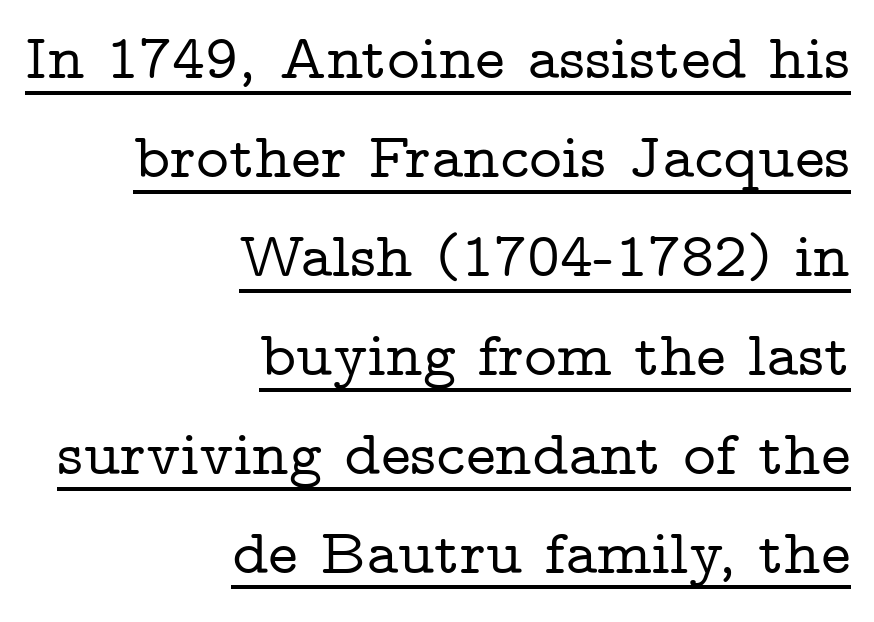
{"serif": "yes", "italic": "no", "width": "wide", "stroke_contrast": "low", "x_height": "medium", "monospaced": "no", "underline": "yes", "align": "right", "line_spacing": "normal", "line_spacing_ratio": 1.57, "letter_spacing": "normal", "letter_spacing_em": 0.0, "glyph_px": 63}
